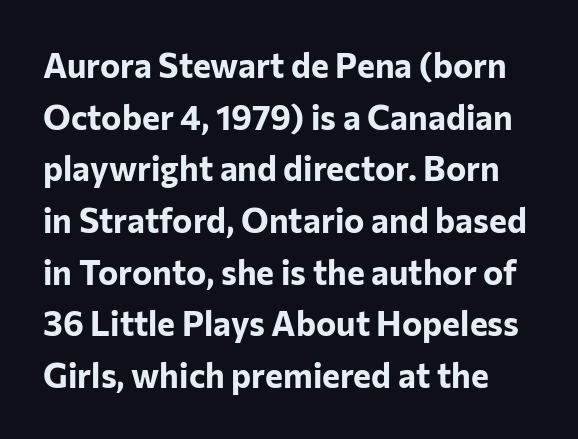
A typesetter would call this zero additional tracking. The letters advance in unequal steps, a hallmark of proportional type. The lettering stays uniformly vertical, giving the passage a roman look. In terms of letterform style, serifs are entirely absent.
